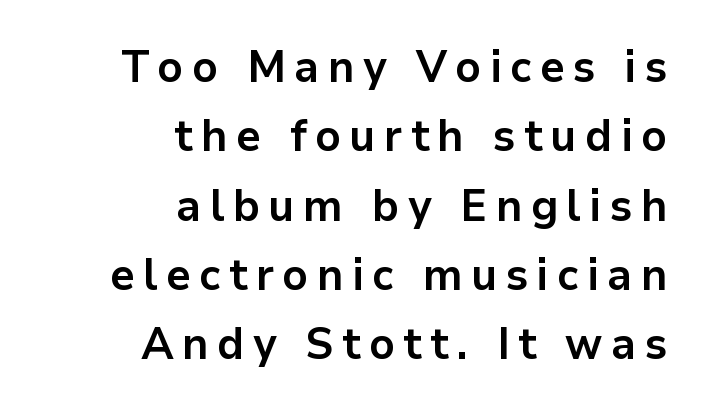
The image shows 45 px bold sans-serif type, upright; set right-aligned, normal line spacing (1.54x), not underlined; low stroke contrast and a medium x-height.
